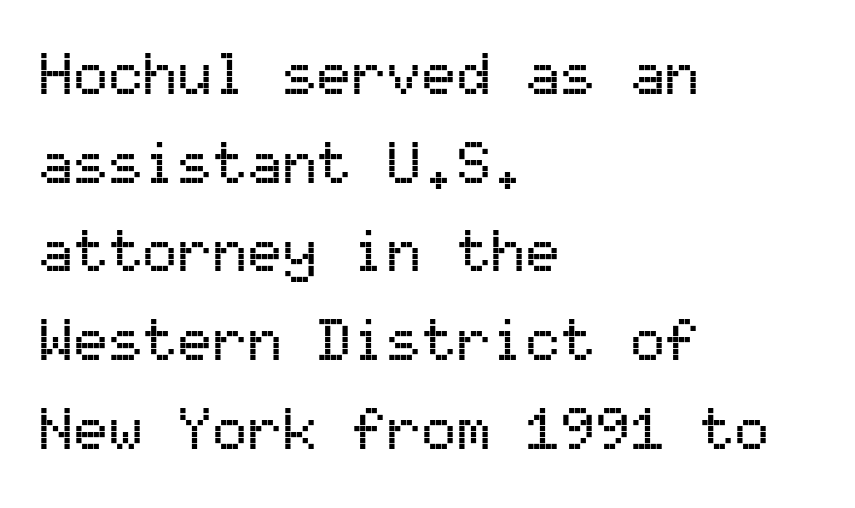
Q: Is the text italic (slanted)? A: No, it is upright.
Q: Is the typeface a serif or a sans-serif typeface? A: Sans-serif.
Q: Is the text underlined? A: No.
Q: How is the paragraph aligned? A: Left-aligned.
Q: Is the spacing between letters normal or unusually wide? A: Normal.
Q: Is the spacing between lines tight, normal or loose? A: Normal.
Q: Width (condensed, normal, or wide)? A: Normal.
Q: Stroke contrast? A: Medium.
Q: x-height? A: Medium.
Q: Monospaced? A: Yes.
